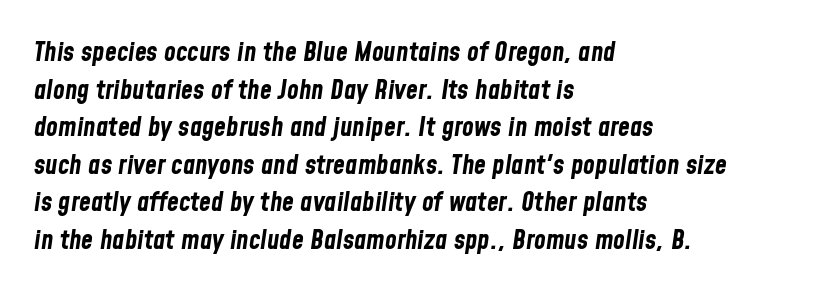
In CSS terms this would be text-align: left. Leading: standard. It's the slanting kind of type. What weight is shown? A full bold with thick strokes. No word sits above an underline.
